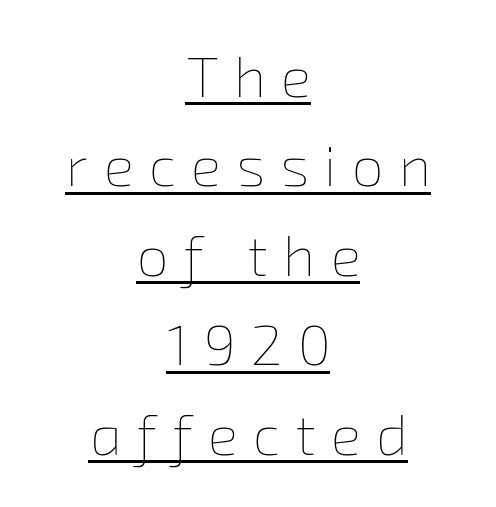
The image shows 57 px thin type; set centered, normal line spacing (1.57x), unusually wide letter spacing (+0.27 em), underlined; low stroke contrast and a medium x-height.
